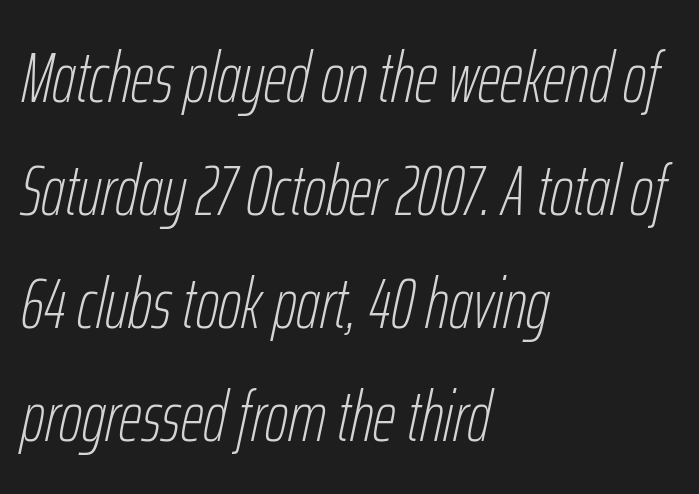
The image shows 71 px thin, condensed type, italic (leaning right); set left-aligned, normal line spacing (1.59x), normal letter spacing, not underlined; low stroke contrast and a medium x-height.
